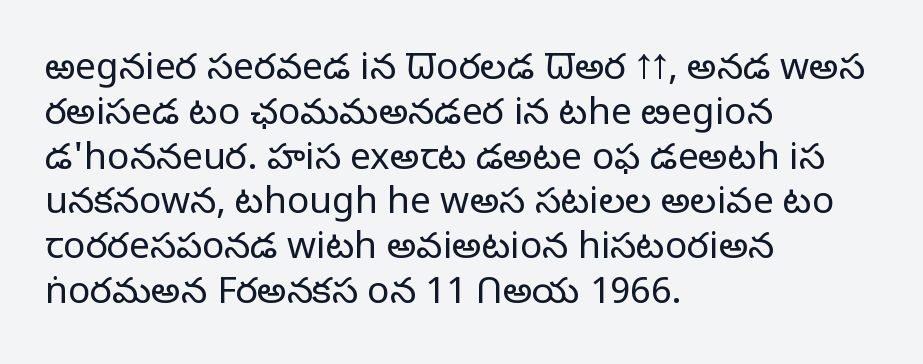
Caption: standard tracking, unaltered. Classification — sans serif. These lines are set flush left with a ragged right edge. No letter is thick-stroked: the sample isn't bold.
